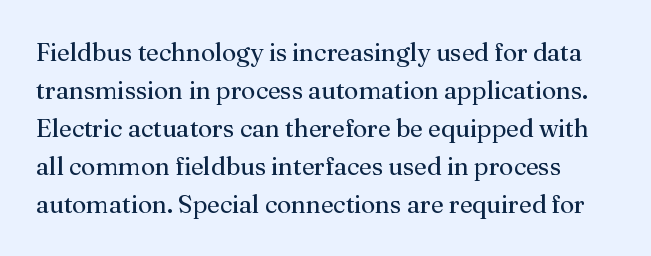
Q: Is the text bold? A: No.
Q: Is the text italic (slanted)? A: No, it is upright.
Q: Is the text underlined? A: No.
Q: Is the spacing between letters normal or unusually wide? A: Normal.
Q: Is the spacing between lines tight, normal or loose? A: Normal.
